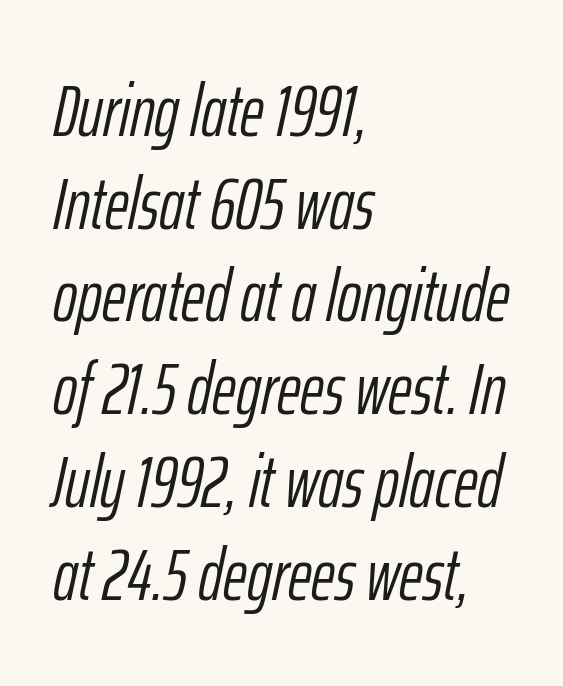
The passage shown is not bold in any degree. Slanted lettering throughout. Typeset ragged right — the left edge is the straight one. Rule under the text: the space is simply empty.
